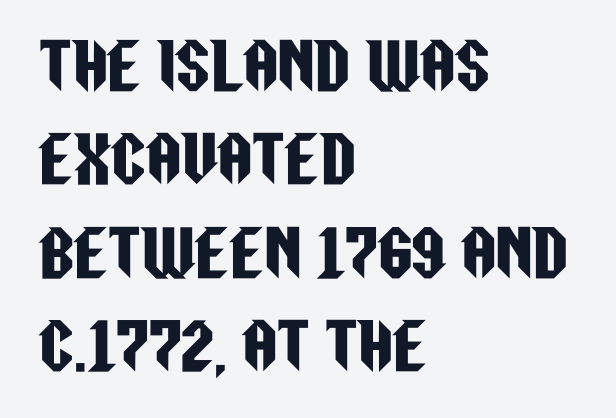
This block has exactly the height ordinary leading produces. The type is set solid horizontally, with unmodified tracking. Leftover space on each line is placed entirely after the last word. The passage shown is not underscored anywhere. These lines are composed in type without serifs. Here the designer chose a conventional face with non-uniform glyph widths.
